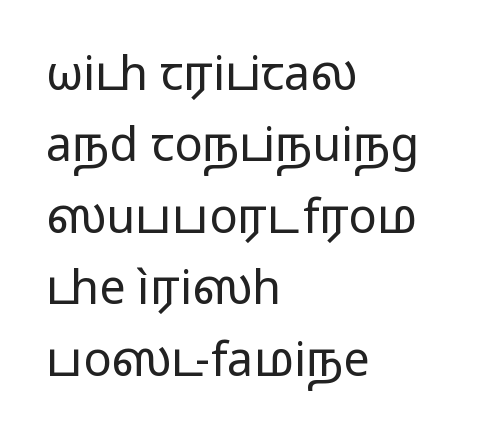
The image shows 47 px regular-weight, wide sans-serif type, upright; set left-aligned, normal line spacing (1.52x), normal letter spacing, not underlined; low stroke contrast and a medium x-height.
